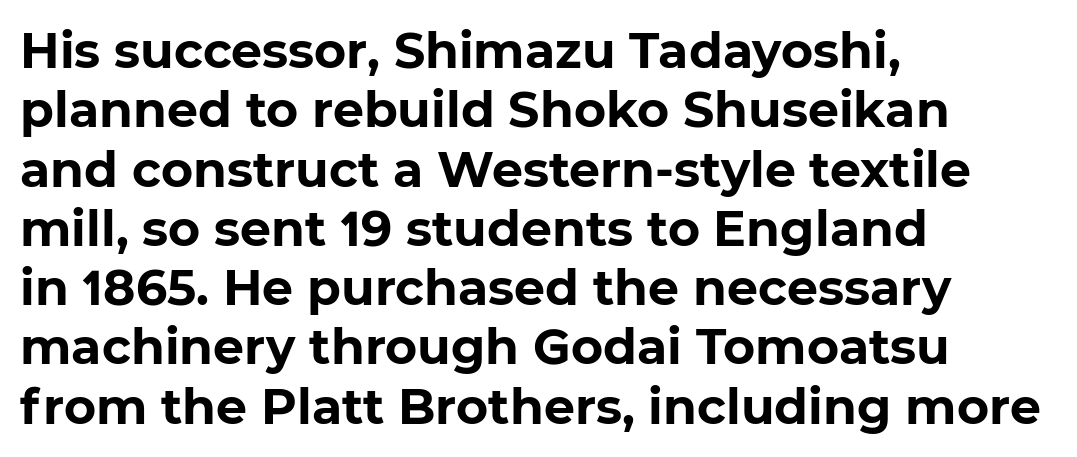
The gaps between neighbouring characters are ordinary and unremarkable. The space directly below the letters is spotless. How heavy is the stroke? Heavy — this is a bold. The lines in this sample share a left origin and differ only in where they stop. Varying glyph widths throughout — classic text-font behaviour.
